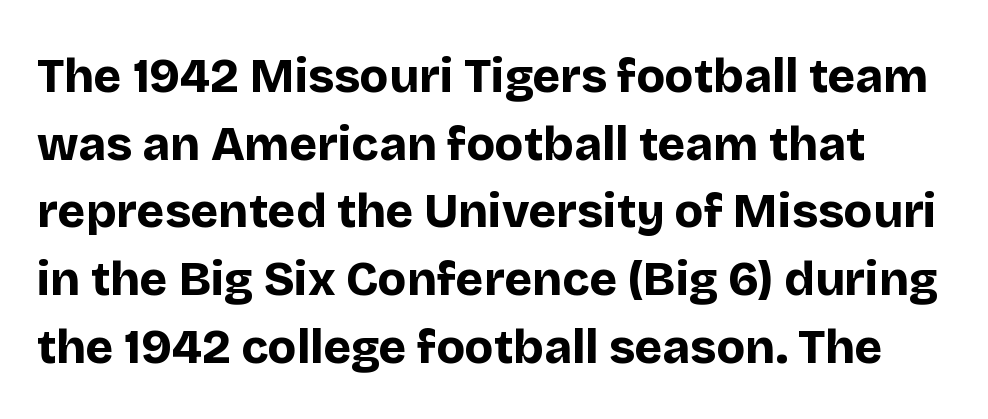
Q: Is the text bold? A: Yes.
Q: Is the text italic (slanted)? A: No, it is upright.
Q: Is the typeface a serif or a sans-serif typeface? A: Sans-serif.
Q: Is the text underlined? A: No.
Q: Is the spacing between letters normal or unusually wide? A: Normal.
Q: Is the spacing between lines tight, normal or loose? A: Normal.
Q: Width (condensed, normal, or wide)? A: Normal.
Q: Stroke contrast? A: Low.
Q: x-height? A: Large.
Q: Monospaced? A: No.
